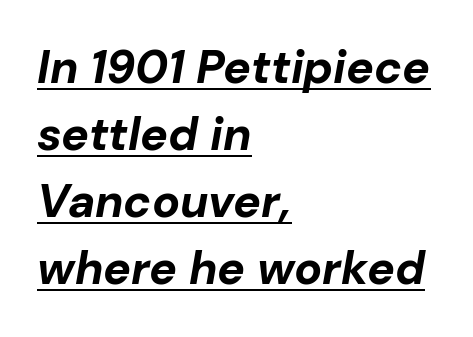
{"italic": "yes", "lean": "right", "slant_degrees": 10, "bold": "yes", "weight": "bold", "width": "normal", "stroke_contrast": "low", "x_height": "medium", "monospaced": "no", "underline": "yes", "align": "left", "line_spacing": "normal", "line_spacing_ratio": 1.46, "letter_spacing": "normal", "letter_spacing_em": 0.0, "glyph_px": 46}
